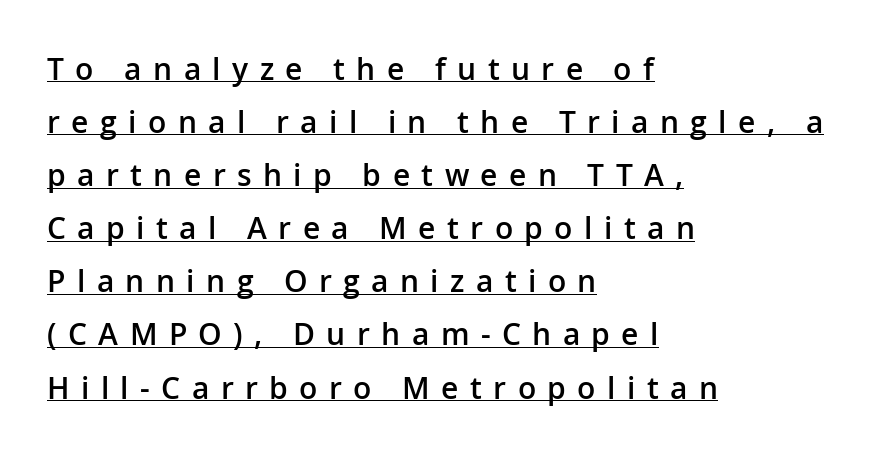
Q: Is the text bold? A: Semi-bold.
Q: Is the text italic (slanted)? A: No, it is upright.
Q: Is the typeface a serif or a sans-serif typeface? A: Sans-serif.
Q: Is the text underlined? A: Yes.
Q: How is the paragraph aligned? A: Left-aligned.
Q: Is the spacing between letters normal or unusually wide? A: Unusually wide.
Q: Width (condensed, normal, or wide)? A: Normal.
Q: Stroke contrast? A: Low.
Q: x-height? A: Medium.
Q: Monospaced? A: No.
